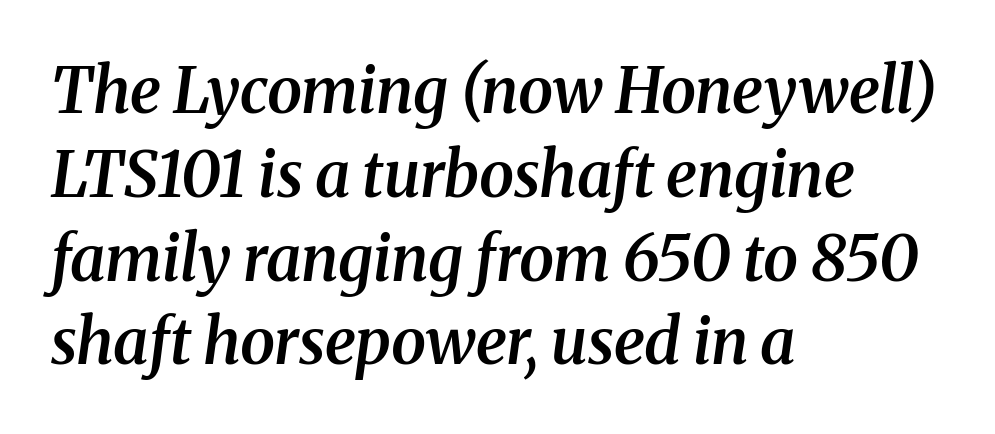
Leading matches the norm, producing a regular column. Rule under the text: the space is simply empty. Is the type bold? Partly — it's a semibold, heavier than regular but not fully bold. The text carries the slant typical of an italic or oblique font. Characters follow at the spacing the type designer built in.
